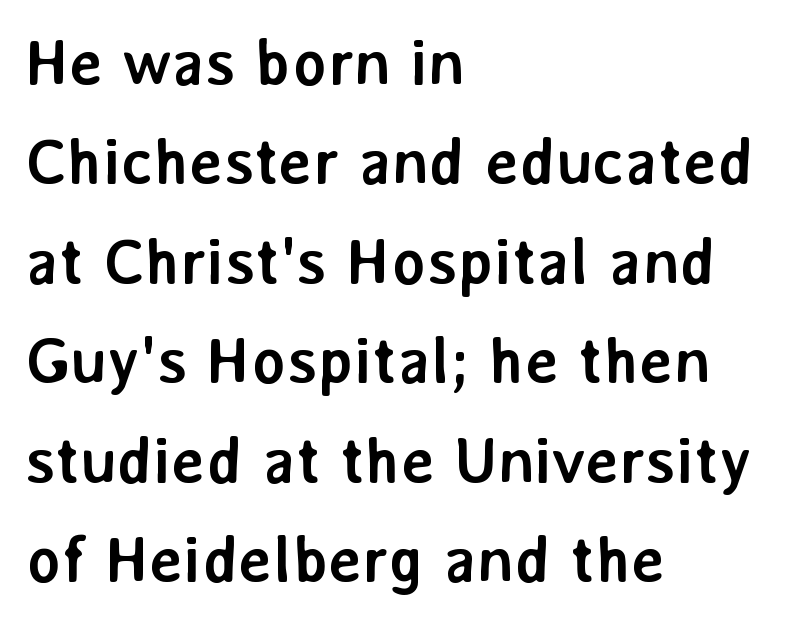
{"serif": "no", "italic": "no", "bold": "yes", "weight": "semibold", "width": "normal", "stroke_contrast": "low", "x_height": "medium", "monospaced": "no", "underline": "no", "align": "left", "line_spacing": "normal", "line_spacing_ratio": 1.53, "letter_spacing": "normal", "letter_spacing_em": 0.0, "glyph_px": 65}
